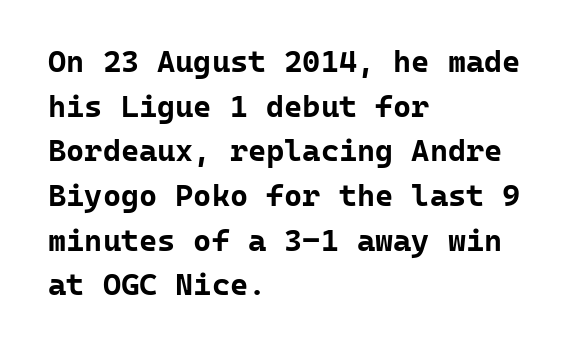
{"serif": "no", "italic": "no", "bold": "yes", "weight": "bold", "width": "normal", "stroke_contrast": "low", "x_height": "medium", "monospaced": "yes", "underline": "no", "align": "left", "line_spacing": "normal", "line_spacing_ratio": 1.44, "letter_spacing": "normal", "letter_spacing_em": 0.0, "glyph_px": 31}
